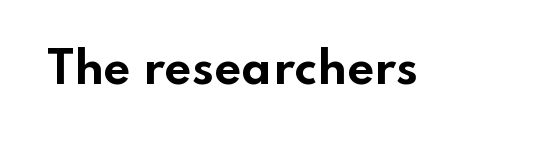
{"serif": "no", "italic": "no", "bold": "yes", "weight": "bold", "width": "wide", "stroke_contrast": "low", "x_height": "small", "monospaced": "no", "underline": "no", "letter_spacing": "normal", "letter_spacing_em": 0.0, "glyph_px": 43}
